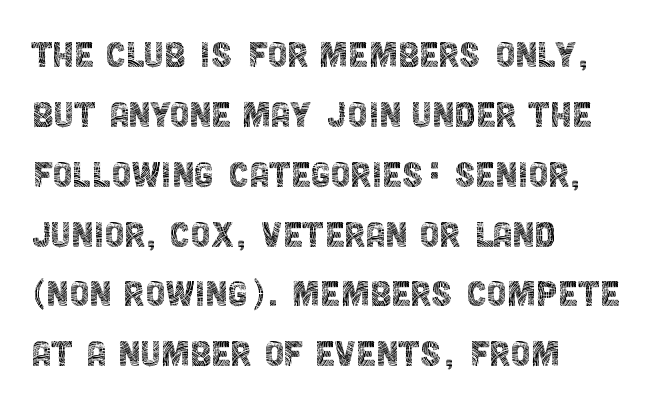
{"serif": "no", "italic": "no", "bold": "no", "weight": "thin", "width": "condensed", "x_height": "large", "monospaced": "no", "underline": "no", "align": "left", "line_spacing": "normal", "line_spacing_ratio": 1.33, "letter_spacing": "normal", "letter_spacing_em": 0.0, "glyph_px": 45}
